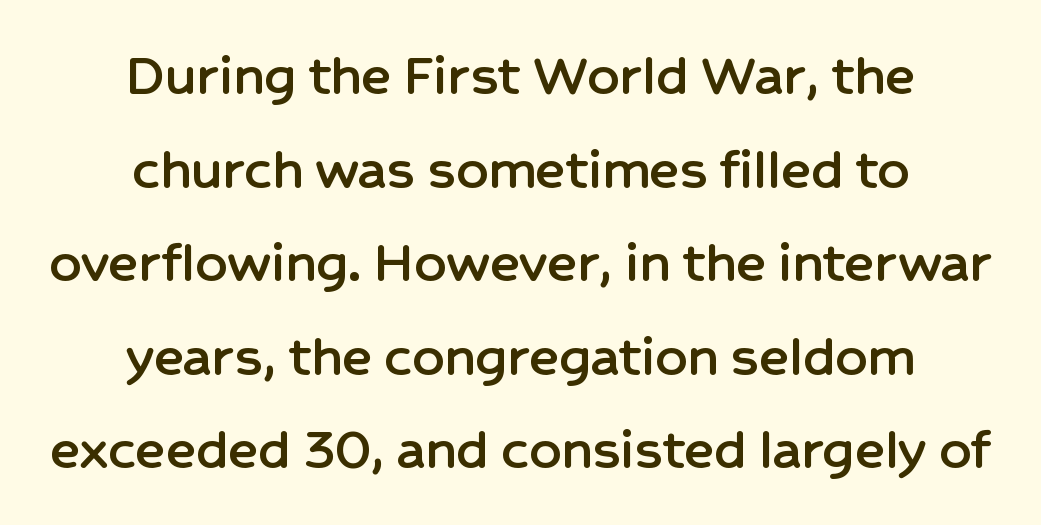
The image shows 62 px sans-serif type, upright; set centered, normal line spacing (1.51x), normal letter spacing, not underlined; low stroke contrast and a medium x-height.
